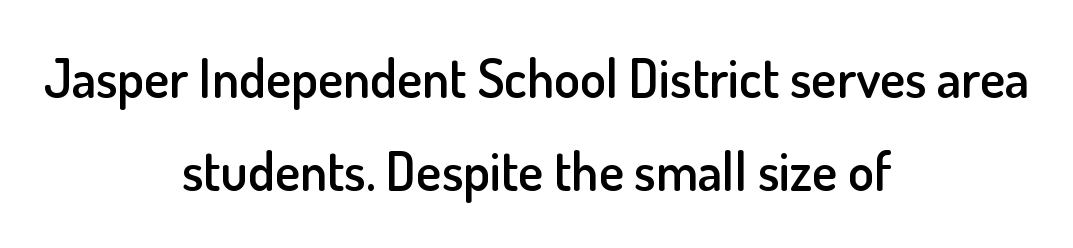
The image shows 53 px semibold sans-serif type, upright; set centered, line spacing 1.76x, normal letter spacing, not underlined; low stroke contrast and a small x-height.
